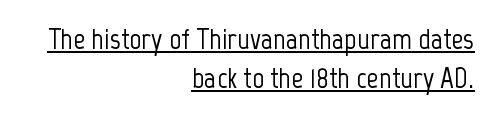
Q: Is the text italic (slanted)? A: No, it is upright.
Q: Is the typeface a serif or a sans-serif typeface? A: Sans-serif.
Q: Is the text underlined? A: Yes.
Q: How is the paragraph aligned? A: Right-aligned.
Q: Is the spacing between letters normal or unusually wide? A: Normal.
Q: Is the spacing between lines tight, normal or loose? A: Normal.
Q: Width (condensed, normal, or wide)? A: Condensed.
Q: Stroke contrast? A: Low.
Q: x-height? A: Medium.
Q: Monospaced? A: No.
